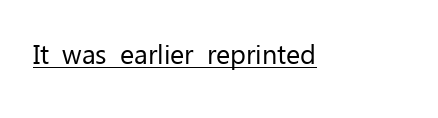
Vertical stems look standard width or narrower in stroke. This sample carries an underscore along the baseline area. Notice how the stems are strictly vertical — no italics here. Spacing between characters is what you'd get straight out of the box.
